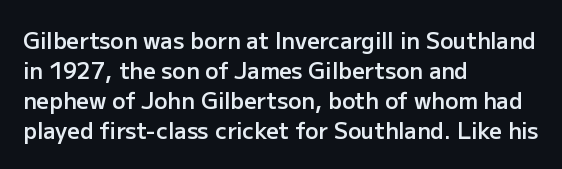
{"italic": "no", "bold": "semi", "underline": "no", "align": "left", "line_spacing": "normal", "line_spacing_ratio": 1.36, "letter_spacing": "normal", "letter_spacing_em": 0.0, "glyph_px": 22}
